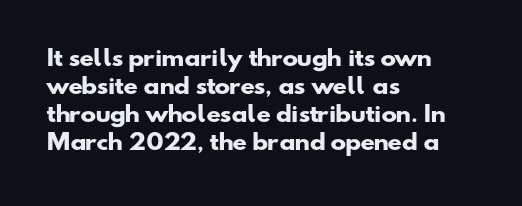
Q: Is the text bold? A: Yes.
Q: Is the text underlined? A: No.
Q: How is the paragraph aligned? A: Left-aligned.
Q: Is the spacing between letters normal or unusually wide? A: Normal.
Q: Is the spacing between lines tight, normal or loose? A: Normal.
